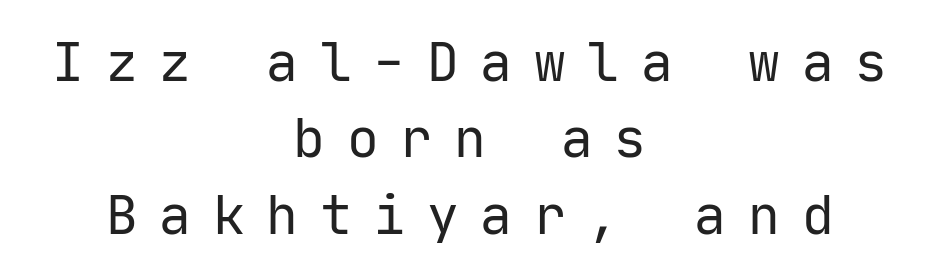
{"serif": "no", "italic": "no", "bold": "no", "weight": "regular", "width": "normal", "stroke_contrast": "low", "x_height": "medium", "monospaced": "yes", "underline": "no", "align": "center", "line_spacing": "normal", "line_spacing_ratio": 1.44, "letter_spacing": "wide", "letter_spacing_em": 0.41, "glyph_px": 53}
